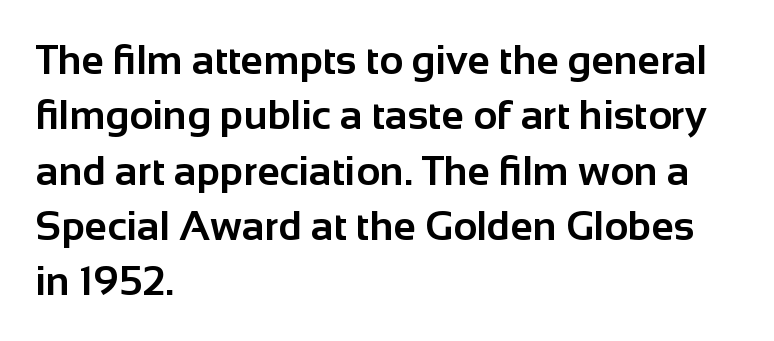
The image shows 41 px bold sans-serif type, upright; set left-aligned, normal line spacing (1.35x), normal letter spacing, not underlined; low stroke contrast and a medium x-height.
